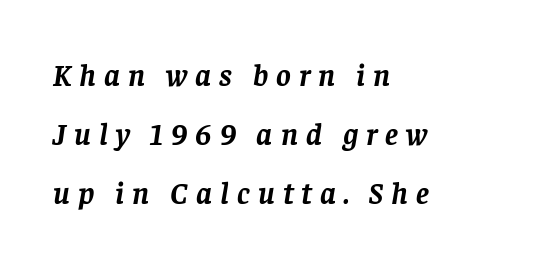
Q: Is the text bold? A: Yes.
Q: Is the text italic (slanted)? A: Yes, it leans right by about 8 degrees.
Q: Is the typeface a serif or a sans-serif typeface? A: Serif.
Q: Is the text underlined? A: No.
Q: How is the paragraph aligned? A: Left-aligned.
Q: Is the spacing between letters normal or unusually wide? A: Unusually wide.
Q: Is the spacing between lines tight, normal or loose? A: Loose.
Q: Width (condensed, normal, or wide)? A: Normal.
Q: Stroke contrast? A: Low.
Q: x-height? A: Large.
Q: Monospaced? A: No.
